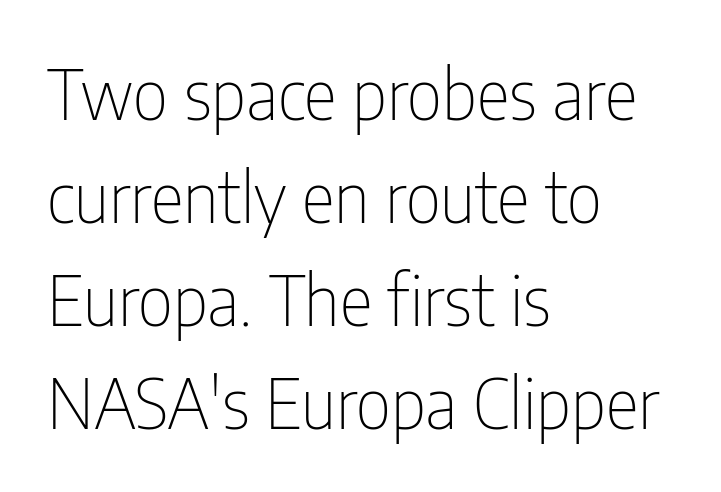
The image shows 70 px thin, condensed sans-serif type, upright; set left-aligned, normal line spacing (1.47x), normal letter spacing, not underlined; low stroke contrast and a medium x-height.
